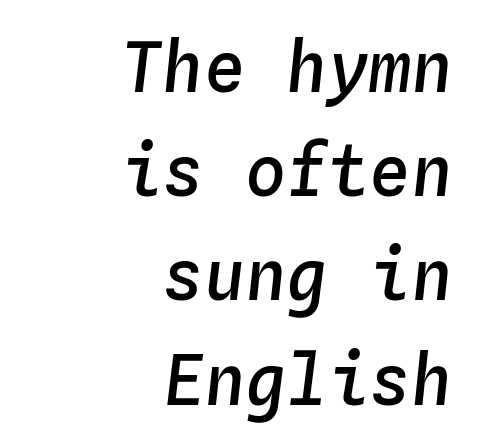
{"italic": "yes", "lean": "right", "slant_degrees": 4, "bold": "semi", "weight": "semibold", "width": "normal", "stroke_contrast": "low", "x_height": "medium", "monospaced": "yes", "underline": "no", "align": "right", "line_spacing": "normal", "line_spacing_ratio": 1.51, "letter_spacing": "normal", "letter_spacing_em": 0.0, "glyph_px": 69}
